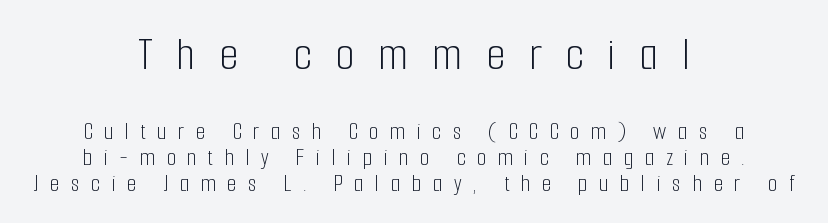
The image shows 49 px light, condensed sans-serif type, upright; set centered, tight line spacing (1.09x), unusually wide letter spacing (+0.48 em), not underlined; the first (top) block is 2.04x larger; low stroke contrast and a medium x-height.
